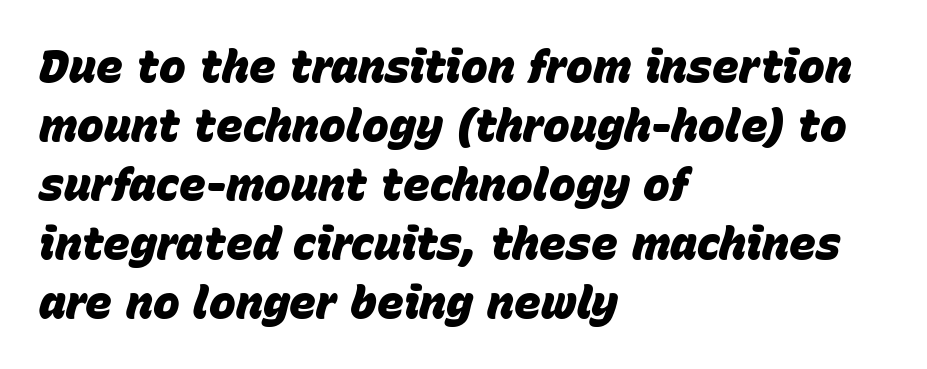
Compared with a centered layout, this one pins lines to the left instead. Each letter keeps its own natural width here, so spacing adapts to shape. The font's italic variant was chosen for this text. Each glyph is drawn with heavy, bold strokes. Interline gaps are of average width in this sample.
